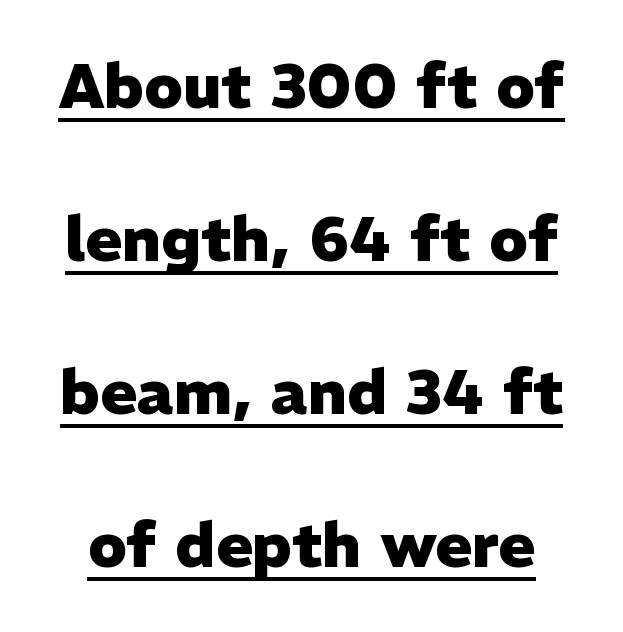
Q: Is the text bold? A: Yes.
Q: Is the text italic (slanted)? A: No, it is upright.
Q: Is the typeface a serif or a sans-serif typeface? A: Sans-serif.
Q: Is the text underlined? A: Yes.
Q: Is the spacing between letters normal or unusually wide? A: Normal.
Q: Is the spacing between lines tight, normal or loose? A: Loose.
Q: Width (condensed, normal, or wide)? A: Normal.
Q: Stroke contrast? A: Low.
Q: x-height? A: Medium.
Q: Monospaced? A: No.
